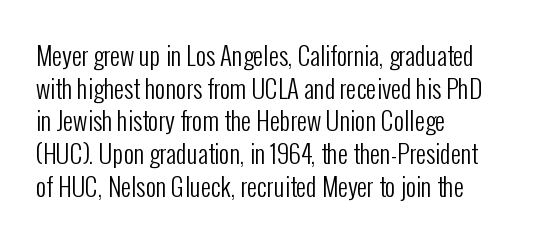
{"italic": "no", "bold": "no", "underline": "no", "align": "left", "line_spacing": "normal", "line_spacing_ratio": 1.31, "letter_spacing": "normal", "letter_spacing_em": 0.0, "glyph_px": 25}
